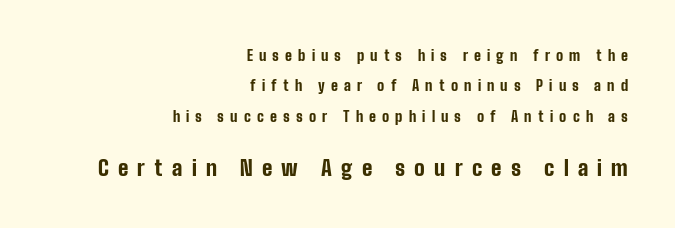
The image shows 21 px bold type, upright; set right-aligned, loose line spacing (2.17x), unusually wide letter spacing (+0.44 em), not underlined; the second (bottom) block is 1.5x larger.
